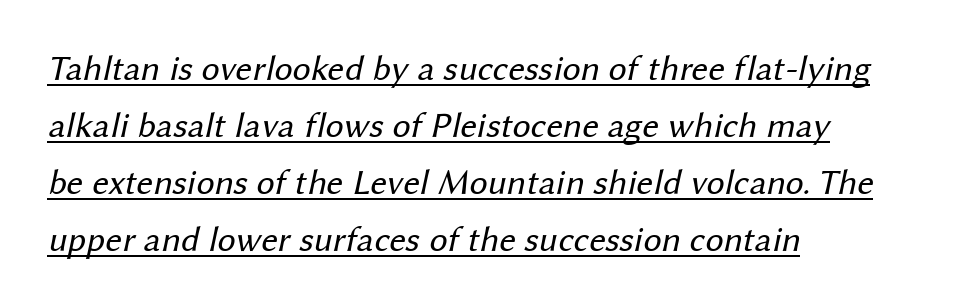
{"serif": "no", "bold": "no", "weight": "regular", "width": "normal", "stroke_contrast": "medium", "x_height": "medium", "monospaced": "no", "underline": "yes", "align": "left", "line_spacing": "normal", "line_spacing_ratio": 1.58, "letter_spacing": "normal", "letter_spacing_em": 0.0, "glyph_px": 36}
